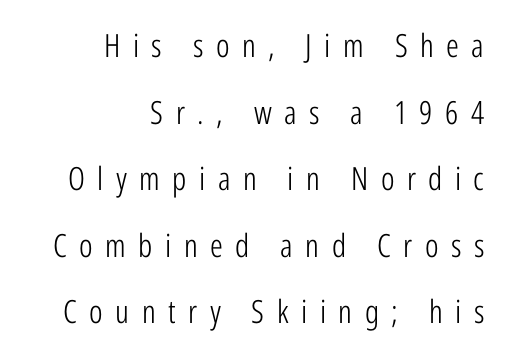
{"serif": "no", "italic": "no", "bold": "no", "weight": "light", "width": "condensed", "stroke_contrast": "low", "x_height": "medium", "monospaced": "no", "underline": "no", "align": "right", "line_spacing": "loose", "line_spacing_ratio": 2.08, "letter_spacing": "wide", "letter_spacing_em": 0.39, "glyph_px": 32}
